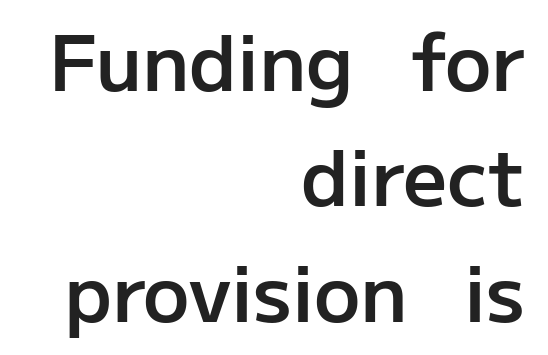
This is the regular roman posture of the typeface. Proportional: the letters do not fall into vertical columns. Letterform terminals end flat and unadorned throughout the passage. Each glyph is drawn with semibold strokes, heavier than normal yet not fully bold. Descenders are the only things crossing below the line. Glyph-to-glyph distance matches everyday printed text.
